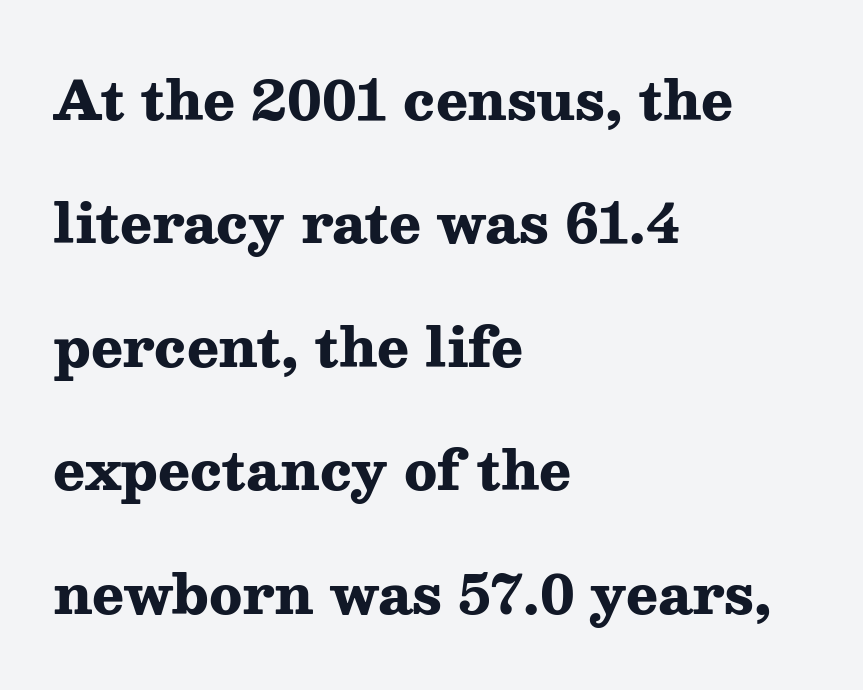
There is no visible air inserted between adjacent glyphs. What weight is shown? A full bold with thick strokes. Does the type have serifs? Yes, each stem ends in a small foot. Successive baselines arrive slowly, with a big drop between each. A classic flush-left, rag-right setting is used for this passage. Note the varied advance widths — an 'i' is clearly narrower than an 'm'.
